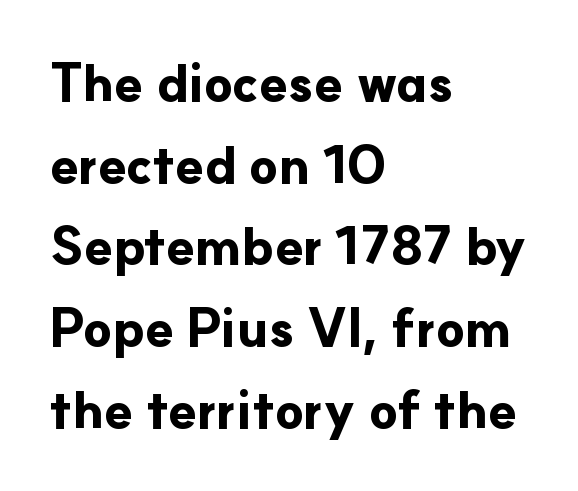
Q: Is the text bold? A: Yes.
Q: Is the text italic (slanted)? A: No, it is upright.
Q: Is the typeface a serif or a sans-serif typeface? A: Sans-serif.
Q: Is the text underlined? A: No.
Q: How is the paragraph aligned? A: Left-aligned.
Q: Is the spacing between letters normal or unusually wide? A: Normal.
Q: Is the spacing between lines tight, normal or loose? A: Normal.
Q: Width (condensed, normal, or wide)? A: Normal.
Q: Stroke contrast? A: Low.
Q: x-height? A: Small.
Q: Monospaced? A: No.
